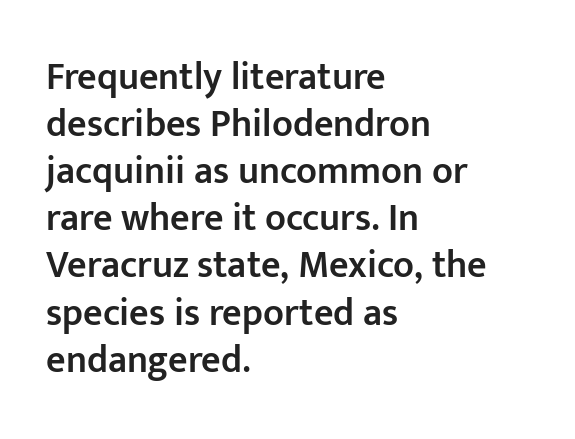
Q: Is the text bold? A: Semi-bold.
Q: Is the text italic (slanted)? A: No, it is upright.
Q: Is the typeface a serif or a sans-serif typeface? A: Sans-serif.
Q: Is the text underlined? A: No.
Q: How is the paragraph aligned? A: Left-aligned.
Q: Is the spacing between letters normal or unusually wide? A: Normal.
Q: Width (condensed, normal, or wide)? A: Normal.
Q: Stroke contrast? A: Low.
Q: x-height? A: Medium.
Q: Monospaced? A: No.
